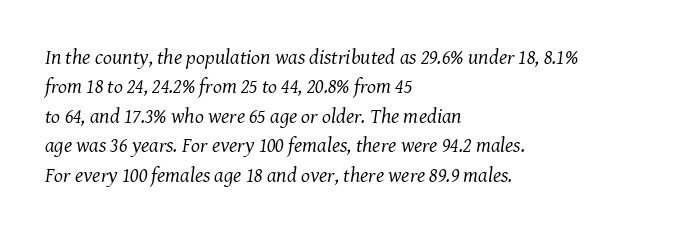
The letterforms sit at book weight or below. Successive baselines arrive at the customary interval. The specimen omits any rule beneath the text block's lines. Tracking here is standard; glyphs follow each other at the usual distance. Every row of glyphs begins at an identical x-position on the left.
